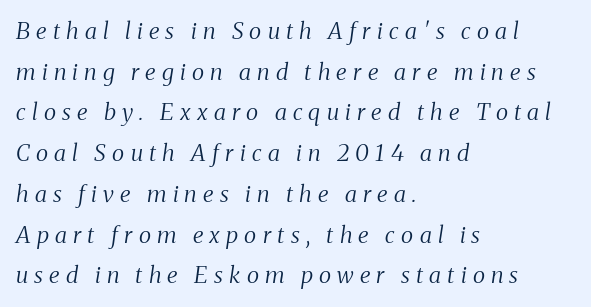
{"italic": "yes", "lean": "right", "slant_degrees": 8, "bold": "no", "underline": "no", "align": "left", "line_spacing_ratio": 1.77, "letter_spacing": "wide", "letter_spacing_em": 0.27, "glyph_px": 23}
